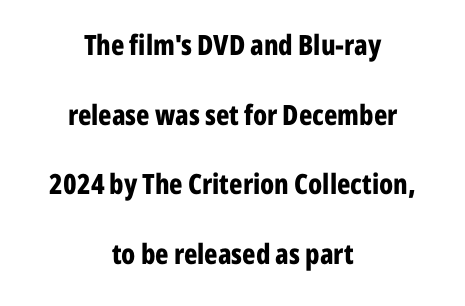
In terms of letterspacing, this is plain default setting. The space directly below the letters is spotless. Note the varied advance widths — an 'i' is clearly narrower than an 'm'. The rendering uses a large line-height, opening up the rows. Compared with a flush-left layout, this one balances lines on the center instead.
